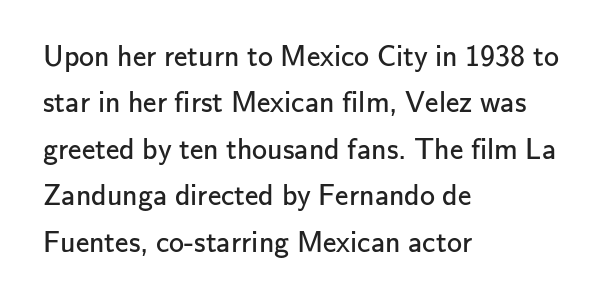
Q: Is the text bold? A: No.
Q: Is the text italic (slanted)? A: No, it is upright.
Q: Is the typeface a serif or a sans-serif typeface? A: Sans-serif.
Q: Is the text underlined? A: No.
Q: How is the paragraph aligned? A: Left-aligned.
Q: Is the spacing between letters normal or unusually wide? A: Normal.
Q: Is the spacing between lines tight, normal or loose? A: Normal.
Q: Width (condensed, normal, or wide)? A: Normal.
Q: Stroke contrast? A: Low.
Q: x-height? A: Small.
Q: Monospaced? A: No.
